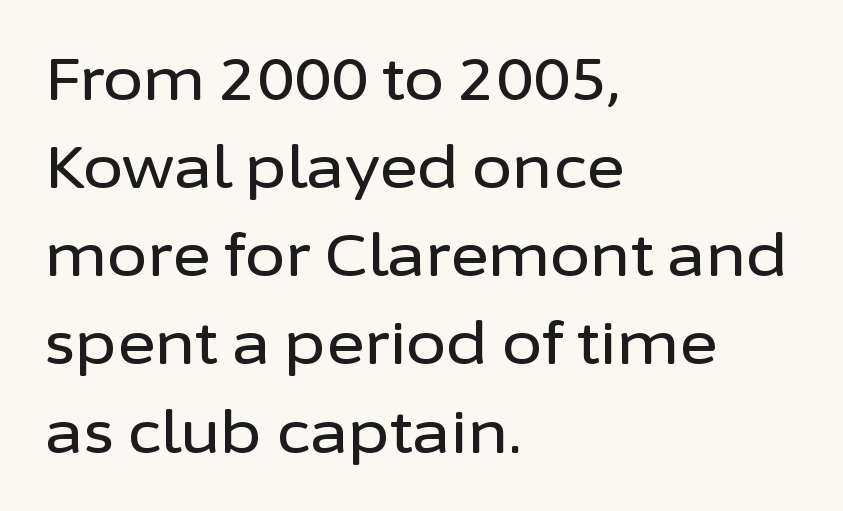
Is the letter spacing exaggerated? No — it looks like the ordinary default. The rendering anchors every line to the left-hand side. Compared with typical paragraphs, the rows here are spaced about the same. The rendering uses natural spacing where letterforms have individual widths. The type sits square on the baseline with zero lean.
